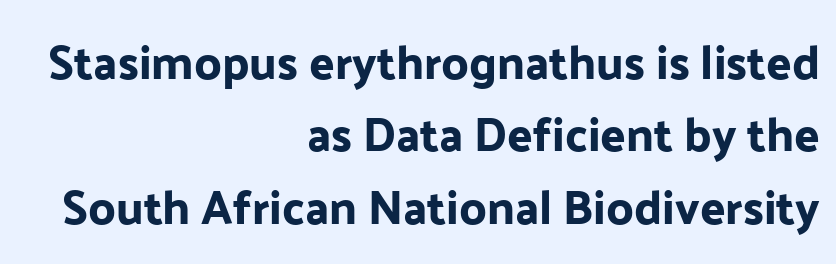
Q: Is the text italic (slanted)? A: No, it is upright.
Q: Is the typeface a serif or a sans-serif typeface? A: Sans-serif.
Q: Is the text underlined? A: No.
Q: How is the paragraph aligned? A: Right-aligned.
Q: Is the spacing between letters normal or unusually wide? A: Normal.
Q: Is the spacing between lines tight, normal or loose? A: Normal.
Q: Width (condensed, normal, or wide)? A: Normal.
Q: Stroke contrast? A: Low.
Q: x-height? A: Medium.
Q: Monospaced? A: No.
